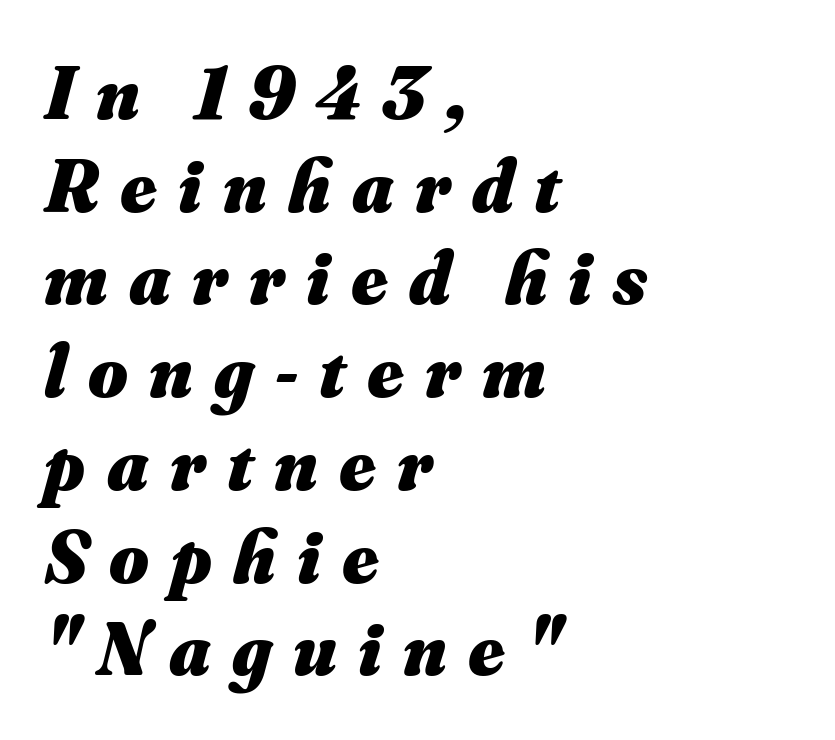
{"italic": "yes", "lean": "right", "slant_degrees": 16, "bold": "yes", "weight": "heavy", "width": "normal", "stroke_contrast": "medium", "x_height": "small", "monospaced": "no", "underline": "no", "align": "left", "line_spacing_ratio": 1.22, "letter_spacing": "wide", "letter_spacing_em": 0.28, "glyph_px": 76}
